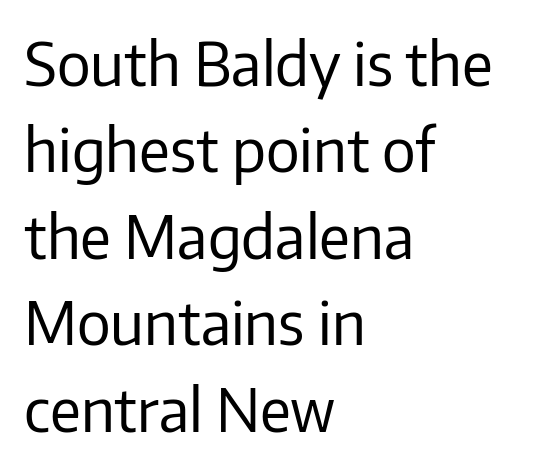
Q: Is the text bold? A: No.
Q: Is the text italic (slanted)? A: No, it is upright.
Q: Is the typeface a serif or a sans-serif typeface? A: Sans-serif.
Q: Is the text underlined? A: No.
Q: How is the paragraph aligned? A: Left-aligned.
Q: Is the spacing between letters normal or unusually wide? A: Normal.
Q: Is the spacing between lines tight, normal or loose? A: Normal.
Q: Width (condensed, normal, or wide)? A: Normal.
Q: Stroke contrast? A: Low.
Q: x-height? A: Medium.
Q: Monospaced? A: No.
